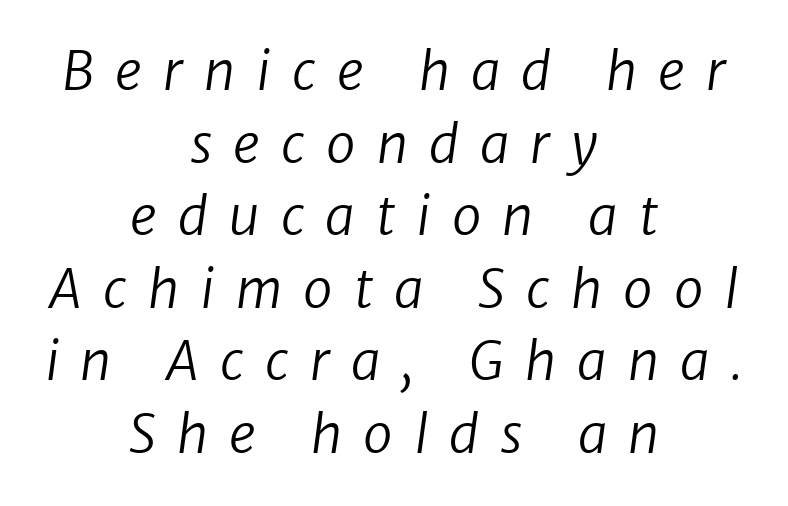
Q: Is the text bold? A: No.
Q: Is the typeface a serif or a sans-serif typeface? A: Sans-serif.
Q: Is the text underlined? A: No.
Q: How is the paragraph aligned? A: Centered.
Q: Is the spacing between letters normal or unusually wide? A: Unusually wide.
Q: Is the spacing between lines tight, normal or loose? A: Normal.
Q: Width (condensed, normal, or wide)? A: Normal.
Q: Stroke contrast? A: Low.
Q: x-height? A: Medium.
Q: Monospaced? A: No.
